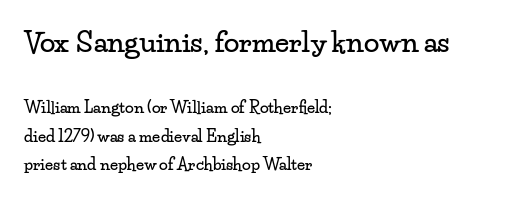
{"serif": "yes", "italic": "no", "width": "wide", "stroke_contrast": "low", "x_height": "small", "monospaced": "no", "underline": "no", "align": "left", "line_spacing_ratio": 1.8, "letter_spacing": "normal", "letter_spacing_em": 0.0, "larger_block": "first", "size_ratio": 1.75, "glyph_px": 28}
